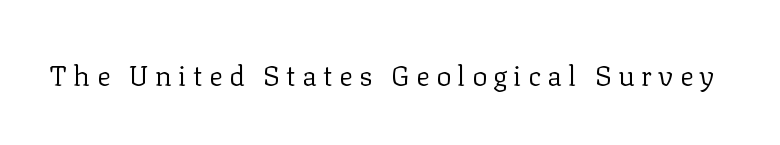
These lines are rendered in a variable-pitch font. The letters look calm and open, with moderate or lighter stems. The glyphs are unaccompanied by any horizontal stroke below them. Unlike italic type, these characters show no tilt at all.
